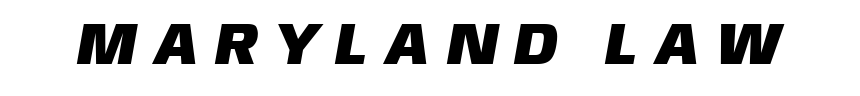
{"serif": "no", "width": "normal", "stroke_contrast": "low", "x_height": "large", "monospaced": "no", "underline": "no", "letter_spacing": "wide", "letter_spacing_em": 0.32, "glyph_px": 59}
